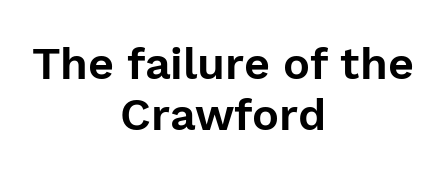
The image shows 45 px sans-serif type, upright; set centered, tight line spacing (1.14x), normal letter spacing, not underlined; a medium x-height.
